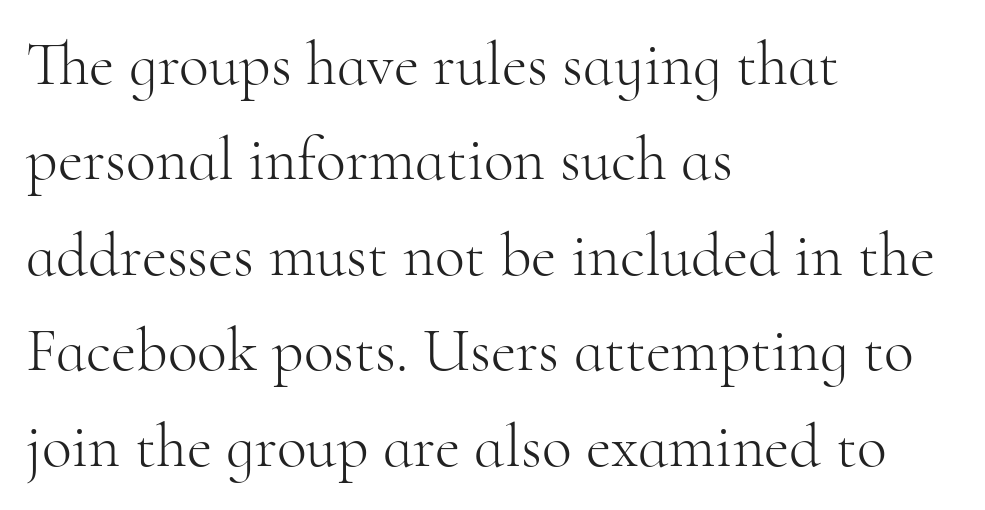
Q: Is the text bold? A: No.
Q: Is the text italic (slanted)? A: No, it is upright.
Q: Is the typeface a serif or a sans-serif typeface? A: Serif.
Q: Is the text underlined? A: No.
Q: How is the paragraph aligned? A: Left-aligned.
Q: Is the spacing between letters normal or unusually wide? A: Normal.
Q: Is the spacing between lines tight, normal or loose? A: Normal.
Q: Width (condensed, normal, or wide)? A: Normal.
Q: Stroke contrast? A: High.
Q: x-height? A: Small.
Q: Monospaced? A: No.
